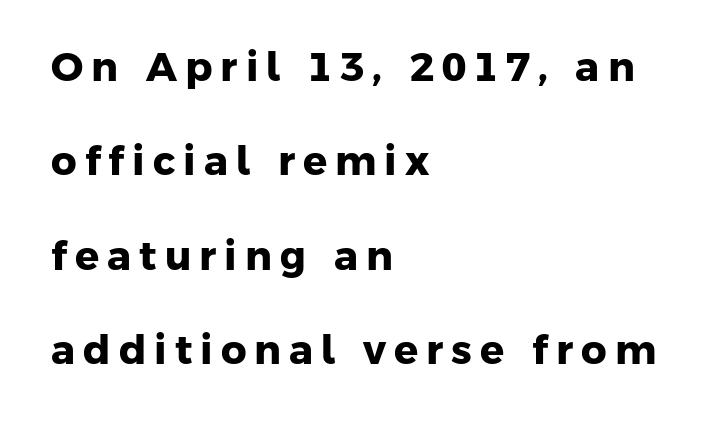
Descender tails drop into unmarked territory. Each glyph is drawn with heavy, bold strokes. Every row of glyphs begins at an identical x-position on the left. A great deal of white space separates one row of letters from the next.
